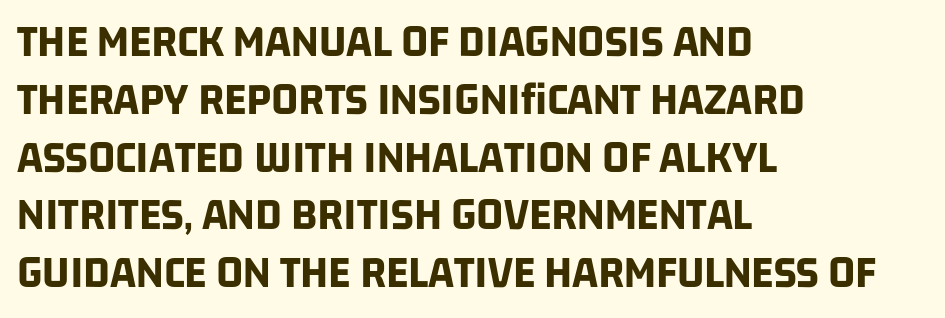
The image shows 47 px bold, condensed sans-serif type; set left-aligned, line spacing 1.23x, normal letter spacing, not underlined; low stroke contrast and a large x-height.
